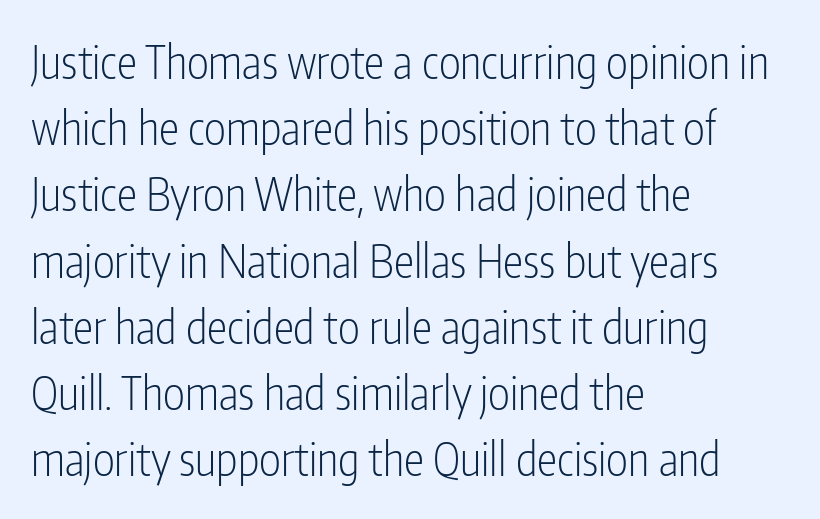
The image shows 46 px light, condensed sans-serif type, upright; set left-aligned, normal line spacing (1.44x), normal letter spacing, not underlined; low stroke contrast and a medium x-height.
